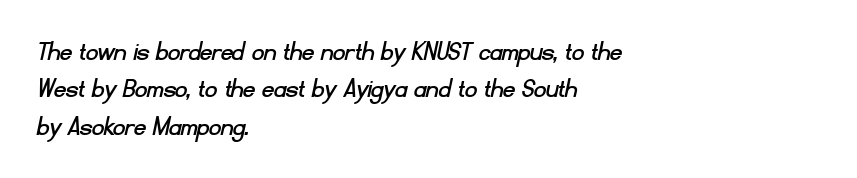
The image shows 29 px sans-serif type; set left-aligned, normal line spacing (1.29x), normal letter spacing, not underlined; low stroke contrast and a small x-height.
